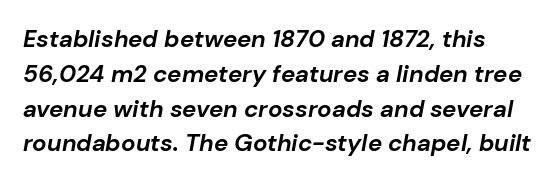
{"italic": "yes", "lean": "right", "slant_degrees": 10, "bold": "yes", "underline": "no", "line_spacing": "normal", "line_spacing_ratio": 1.45, "letter_spacing": "normal", "letter_spacing_em": 0.0, "glyph_px": 24}
